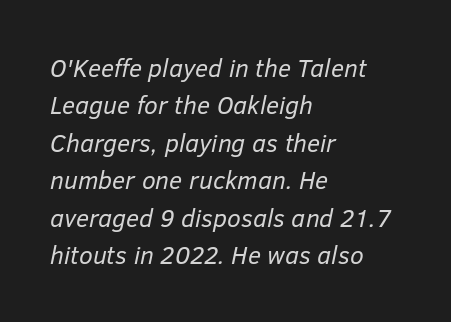
The image shows 25 px text type, italic (leaning right); set left-aligned, normal line spacing (1.5x), normal letter spacing, not underlined.
